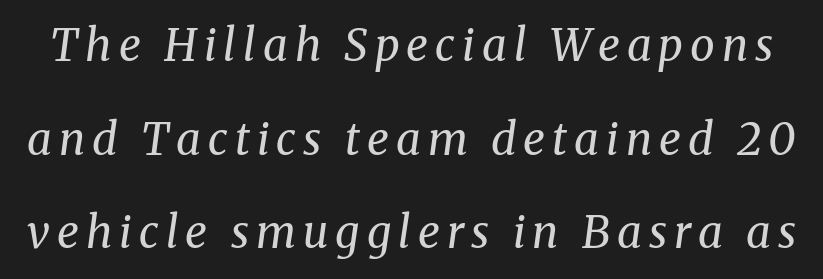
{"serif": "yes", "italic": "yes", "lean": "right", "slant_degrees": 8, "bold": "no", "weight": "regular", "width": "normal", "stroke_contrast": "medium", "x_height": "medium", "monospaced": "no", "underline": "no", "line_spacing": "loose", "line_spacing_ratio": 2.13, "glyph_px": 44}
